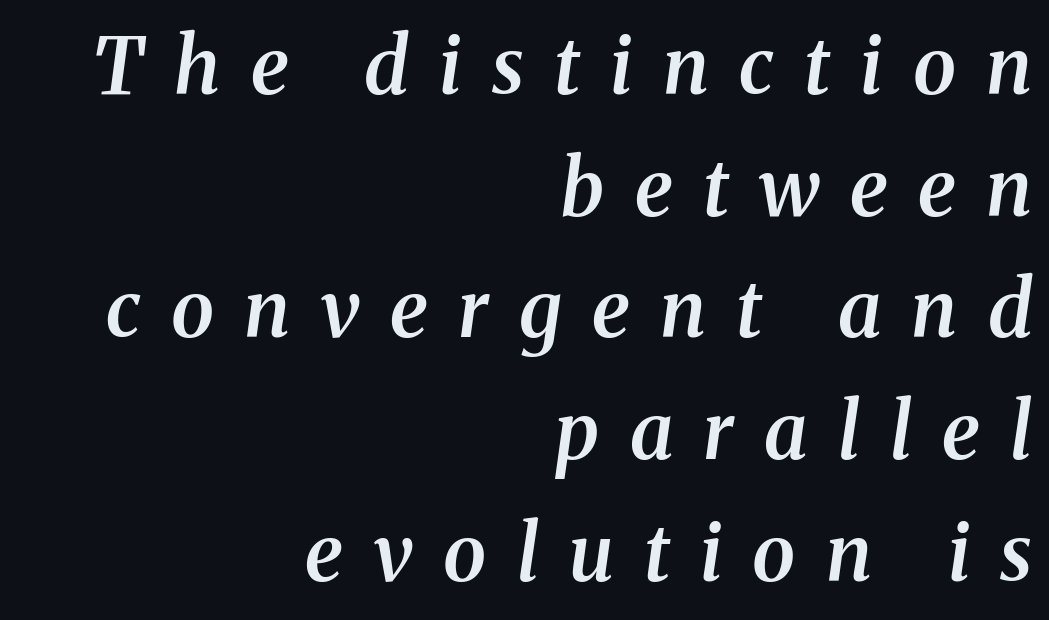
Think of a printed novel: that variable character pitch is what you see here. The space between consecutive lines is moderate. The words here are not underlined. This sample uses an oblique cut, with every glyph tilted off the vertical.
